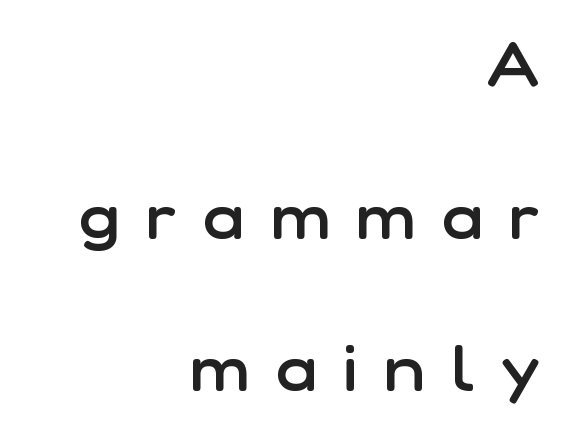
The zone under the glyphs is completely vacant. Font category for this specimen: sans-serif. Regarding leading, the lines here are spaced well apart. Here the designer chose a conventional face with non-uniform glyph widths.
